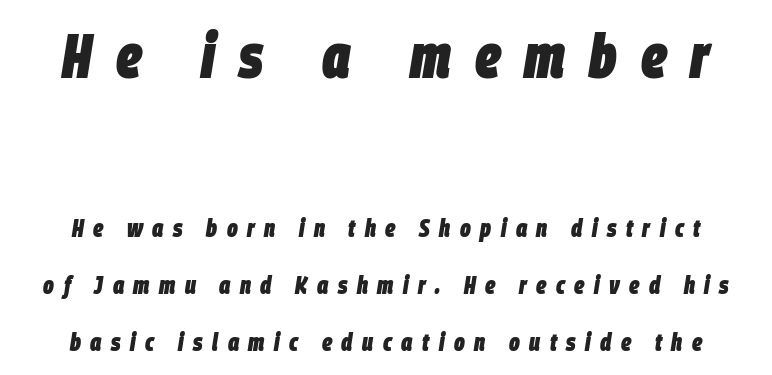
The image shows 63 px heavy, condensed type, italic (leaning right); set loose line spacing (2.29x), unusually wide letter spacing (+0.38 em), not underlined; the first (top) block is 2.52x larger; low stroke contrast and a large x-height.
